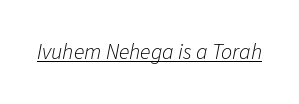
You could call the tracking neutral — neither tight nor loose. Every character sits at an angle, as italics do. Letters have the restrained weight of plain body copy at most. The typesetter has applied underlining to the passage shown.
